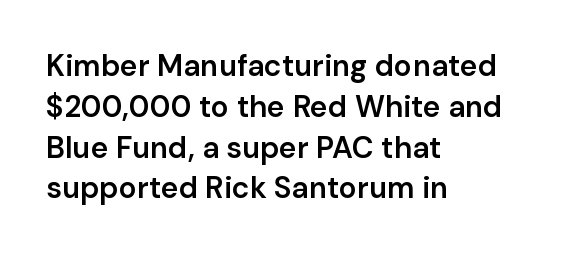
The image shows 30 px semibold sans-serif type, upright; set left-aligned, normal line spacing (1.36x), normal letter spacing, not underlined; low stroke contrast and a medium x-height.
